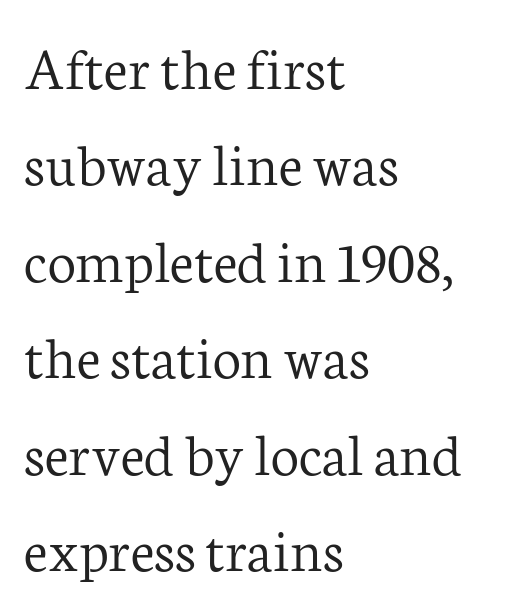
{"serif": "yes", "italic": "no", "bold": "no", "weight": "light", "width": "normal", "stroke_contrast": "low", "x_height": "medium", "monospaced": "no", "underline": "no", "align": "left", "line_spacing": "normal", "line_spacing_ratio": 1.53, "letter_spacing": "normal", "letter_spacing_em": 0.0, "glyph_px": 63}
